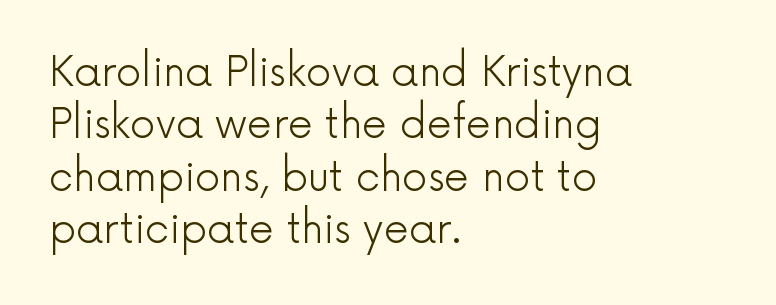
{"serif": "no", "italic": "no", "bold": "no", "weight": "light", "width": "normal", "x_height": "medium", "monospaced": "no", "underline": "no", "align": "left", "line_spacing": "normal", "line_spacing_ratio": 1.31, "letter_spacing": "normal", "letter_spacing_em": 0.0, "glyph_px": 40}
